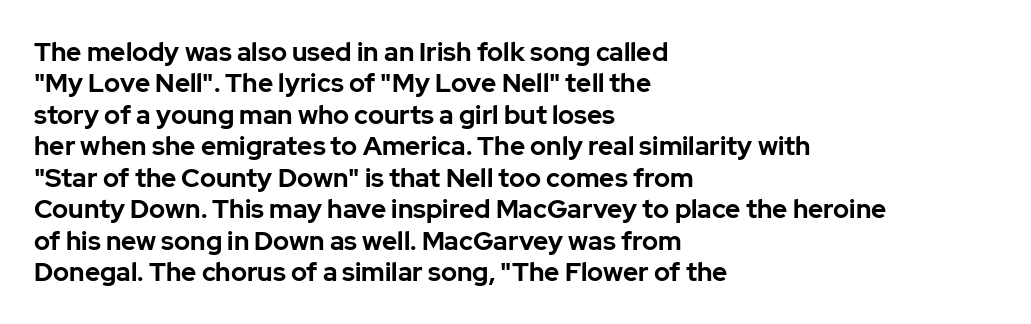
Q: Is the text bold? A: Yes.
Q: Is the text italic (slanted)? A: No, it is upright.
Q: Is the text underlined? A: No.
Q: How is the paragraph aligned? A: Left-aligned.
Q: Is the spacing between letters normal or unusually wide? A: Normal.
